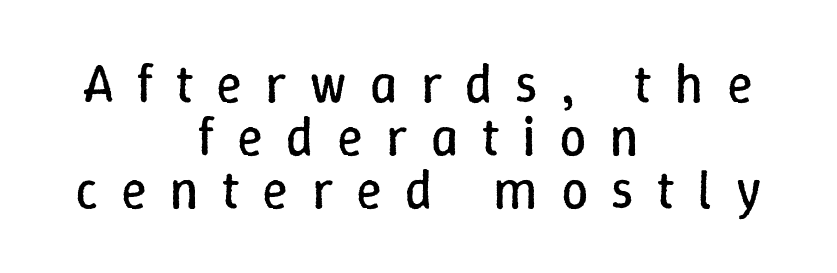
Line starts and ends both wander, symmetrically. The typeface has the unassuming heft of standard copy or less. Honestly, the rows look squashed on top of each other. The type is letterspaced generously, with wide tracking.
